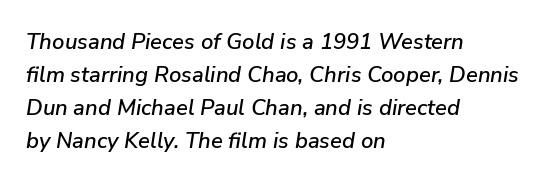
Q: Is the text italic (slanted)? A: Yes, it leans right by about 9 degrees.
Q: Is the text underlined? A: No.
Q: How is the paragraph aligned? A: Left-aligned.
Q: Is the spacing between letters normal or unusually wide? A: Normal.
Q: Is the spacing between lines tight, normal or loose? A: Normal.
